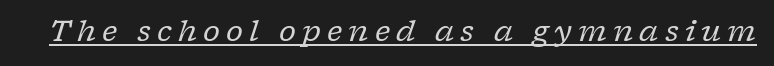
The image shows 29 px regular-weight serif type, italic (leaning right); set unusually wide letter spacing (+0.21 em), underlined; low stroke contrast and a medium x-height.
